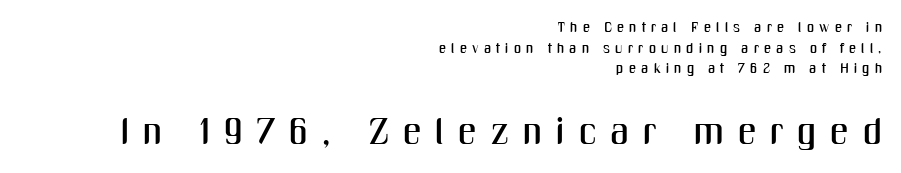
The image shows 37 px condensed sans-serif type, upright; set right-aligned, normal line spacing (1.47x), unusually wide letter spacing (+0.37 em), not underlined; the second (bottom) block is 2.64x larger; medium stroke contrast and a medium x-height.
